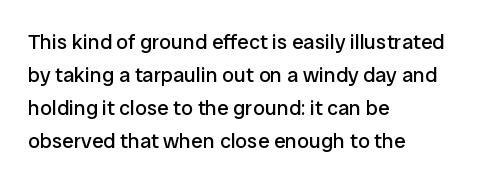
The image shows 21 px text type, upright; set left-aligned, normal line spacing (1.57x), normal letter spacing, not underlined.
